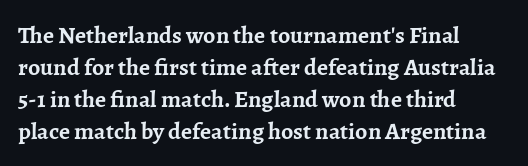
The image shows 24 px bold type, upright; set left-aligned, normal line spacing (1.33x), normal letter spacing, not underlined.
